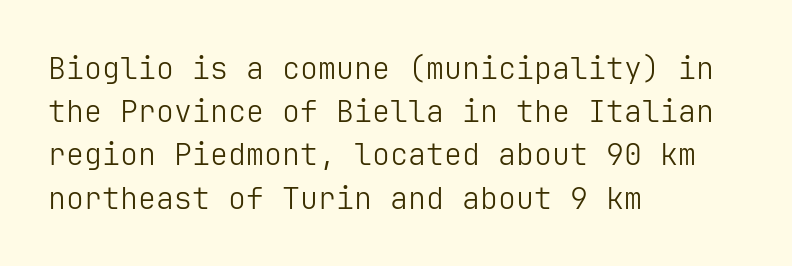
Q: Is the text bold? A: No.
Q: Is the text italic (slanted)? A: No, it is upright.
Q: Is the typeface a serif or a sans-serif typeface? A: Sans-serif.
Q: Is the text underlined? A: No.
Q: How is the paragraph aligned? A: Left-aligned.
Q: Is the spacing between letters normal or unusually wide? A: Normal.
Q: Is the spacing between lines tight, normal or loose? A: Normal.
Q: Width (condensed, normal, or wide)? A: Normal.
Q: Stroke contrast? A: Low.
Q: x-height? A: Medium.
